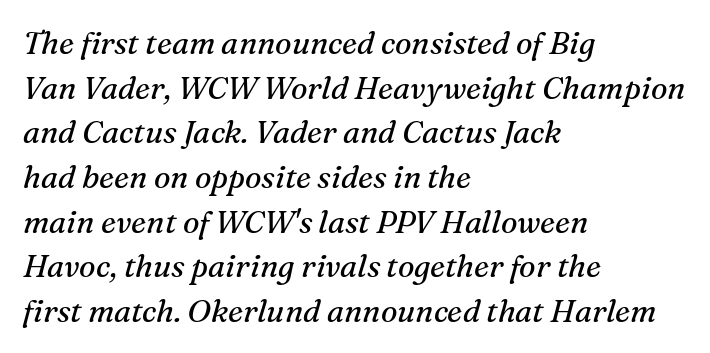
Q: Is the text bold? A: No.
Q: Is the text italic (slanted)? A: Yes, it leans right by about 16 degrees.
Q: Is the typeface a serif or a sans-serif typeface? A: Serif.
Q: Is the text underlined? A: No.
Q: How is the paragraph aligned? A: Left-aligned.
Q: Is the spacing between letters normal or unusually wide? A: Normal.
Q: Is the spacing between lines tight, normal or loose? A: Normal.
Q: Width (condensed, normal, or wide)? A: Normal.
Q: Stroke contrast? A: Medium.
Q: x-height? A: Medium.
Q: Monospaced? A: No.
